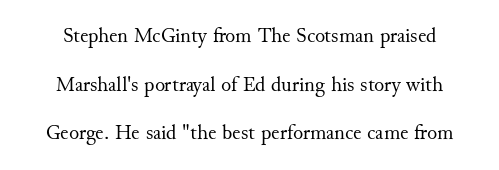
Q: Is the text bold? A: No.
Q: Is the text italic (slanted)? A: No, it is upright.
Q: Is the text underlined? A: No.
Q: Is the spacing between letters normal or unusually wide? A: Normal.
Q: Is the spacing between lines tight, normal or loose? A: Loose.
